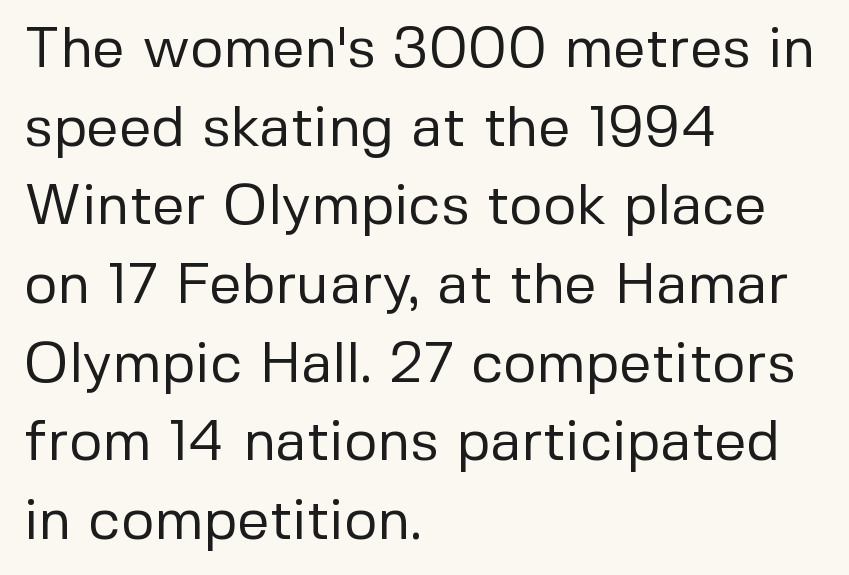
{"serif": "no", "italic": "no", "bold": "no", "weight": "regular", "width": "normal", "stroke_contrast": "low", "x_height": "medium", "monospaced": "no", "underline": "no", "align": "left", "line_spacing": "normal", "line_spacing_ratio": 1.38, "letter_spacing": "normal", "letter_spacing_em": 0.0, "glyph_px": 57}
